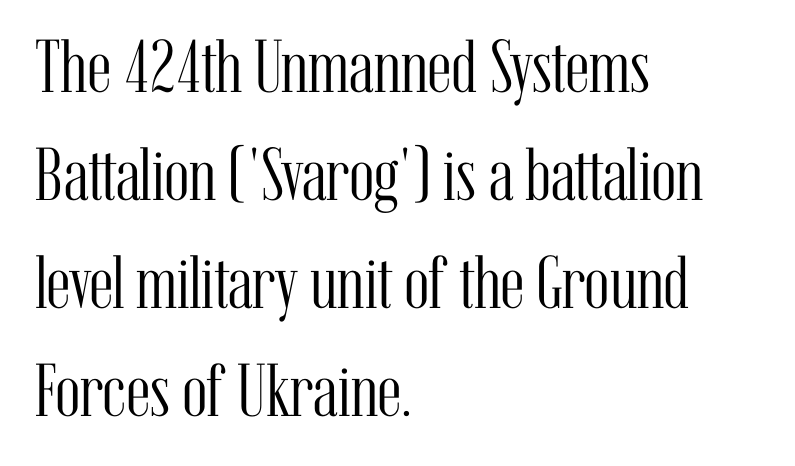
How are the letters spaced? Ordinarily, with no added tracking. The rendering anchors every line to the left-hand side. Caption: face not bold, strokes unweighted. Beneath every word, the page is bare. Is there any slant? The stems are plumb. You could not count columns in this text — the font is proportionally spaced.
